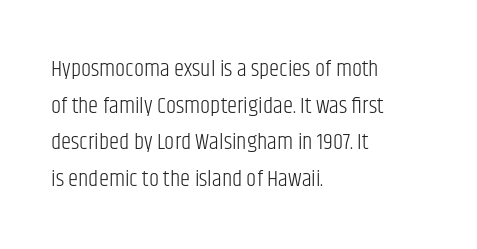
Q: Is the text bold? A: No.
Q: Is the text italic (slanted)? A: No, it is upright.
Q: Is the text underlined? A: No.
Q: How is the paragraph aligned? A: Left-aligned.
Q: Is the spacing between letters normal or unusually wide? A: Normal.
Q: Is the spacing between lines tight, normal or loose? A: Normal.
